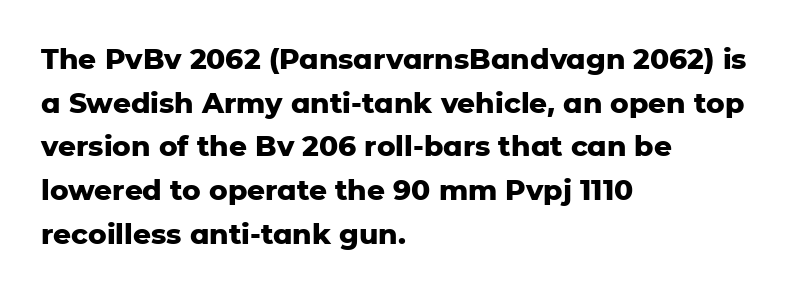
The image shows 28 px heavy sans-serif type, upright; set left-aligned, normal line spacing (1.56x), normal letter spacing, not underlined; low stroke contrast and a medium x-height.
